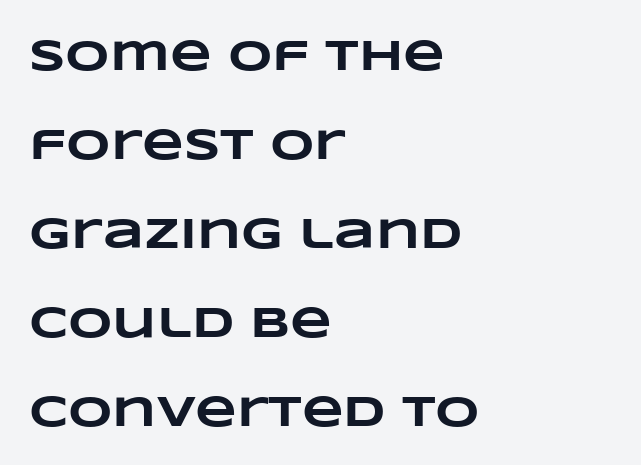
The string is rendered with underlining switched off. Heavy, bold letterforms. Layout note: lines flush left. You could fit nearly another row in the gap between these rows.
